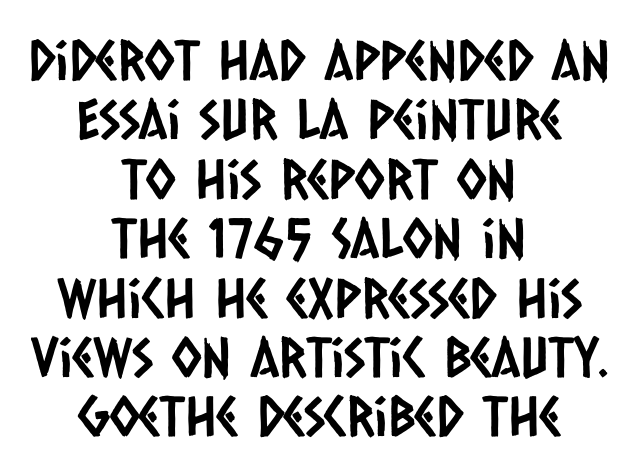
Q: Is the typeface a serif or a sans-serif typeface? A: Sans-serif.
Q: Is the text underlined? A: No.
Q: How is the paragraph aligned? A: Centered.
Q: Is the spacing between letters normal or unusually wide? A: Normal.
Q: Is the spacing between lines tight, normal or loose? A: Tight.
Q: Width (condensed, normal, or wide)? A: Condensed.
Q: Stroke contrast? A: Low.
Q: x-height? A: Large.
Q: Monospaced? A: No.
